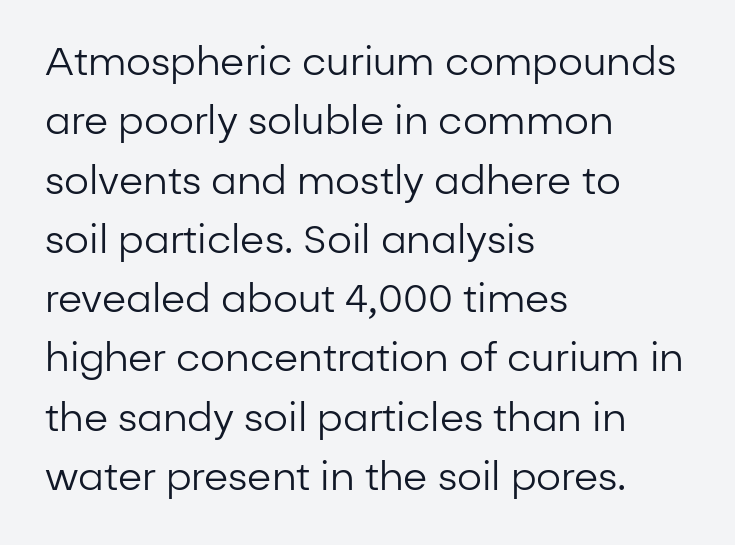
The image shows 39 px regular-weight sans-serif type, upright; set left-aligned, normal line spacing (1.52x), normal letter spacing, not underlined; low stroke contrast and a medium x-height.
